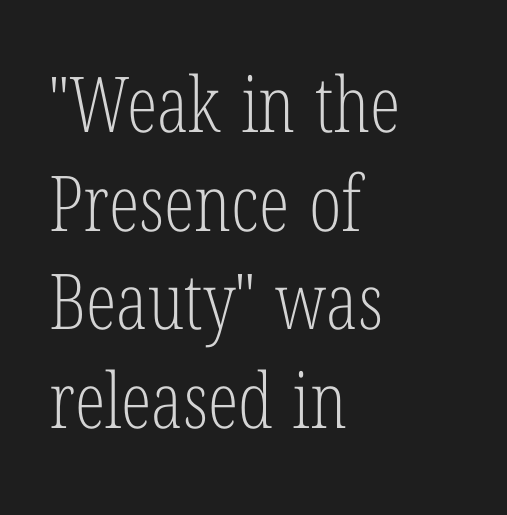
The image shows 77 px light, condensed serif type, upright; set left-aligned, normal line spacing (1.28x), normal letter spacing, not underlined; low stroke contrast and a medium x-height.
